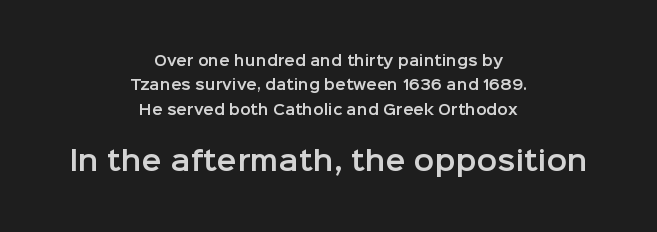
The whitespace from short lines is split evenly between both sides. Does the lettering tilt? It doesn't — this is upright. The strip under each line holds only bare page. Look at the tracking — it's just the regular setting, nothing added. Between these two stacked blocks, the lower one wins on size.
